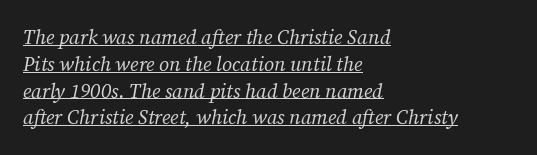
Layout note: lines flush left. The words here are underlined. No extra tracking has been applied to these lines. The space between consecutive lines is moderate.
